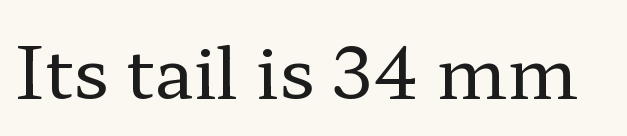
The image shows 71 px regular-weight, wide serif type, upright; set normal letter spacing, not underlined; low stroke contrast and a medium x-height.
